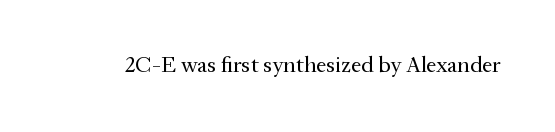
{"italic": "no", "bold": "no", "underline": "no", "letter_spacing": "normal", "letter_spacing_em": 0.0, "glyph_px": 23}
